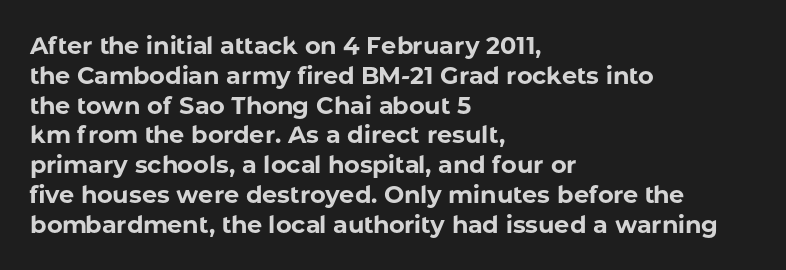
{"italic": "no", "bold": "yes", "underline": "no", "align": "left", "line_spacing_ratio": 1.24, "letter_spacing": "normal", "letter_spacing_em": 0.0, "glyph_px": 24}
